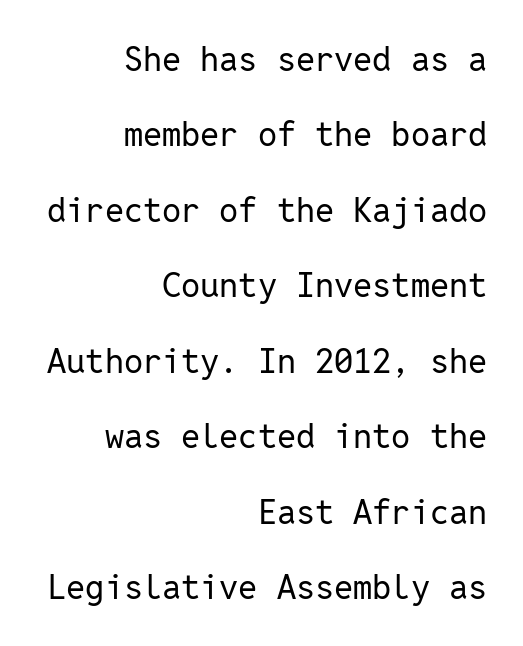
Monospaced: the letters line up in strict vertical columns. The paragraph has a hard right edge and a soft left edge. The area under the type is left untouched. Nothing unusual about the tracking: characters are spaced as the font intends.
